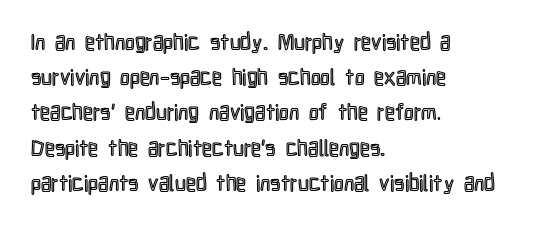
The face used here is rendered with its standard letterfit. A bare baseline throughout the passage. The compositor pushed each line to the left boundary. Regarding leading, the lines here are spaced in the standard way.
